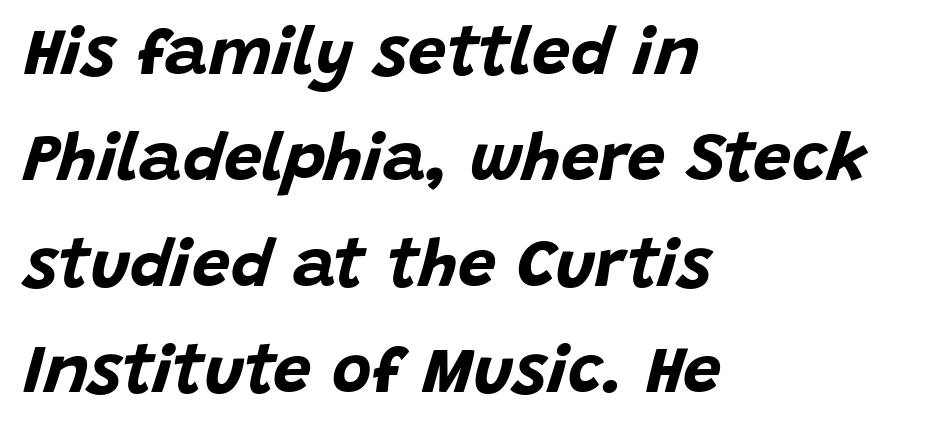
The image shows 68 px bold type, italic (leaning right); set left-aligned, normal line spacing (1.56x), normal letter spacing, not underlined; low stroke contrast and a large x-height.
